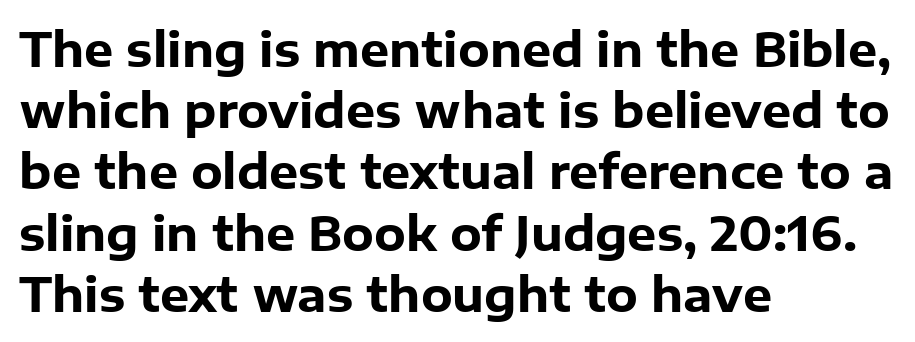
The image shows 46 px heavy sans-serif type, upright; set left-aligned, normal line spacing (1.33x), normal letter spacing, not underlined; low stroke contrast and a medium x-height.
